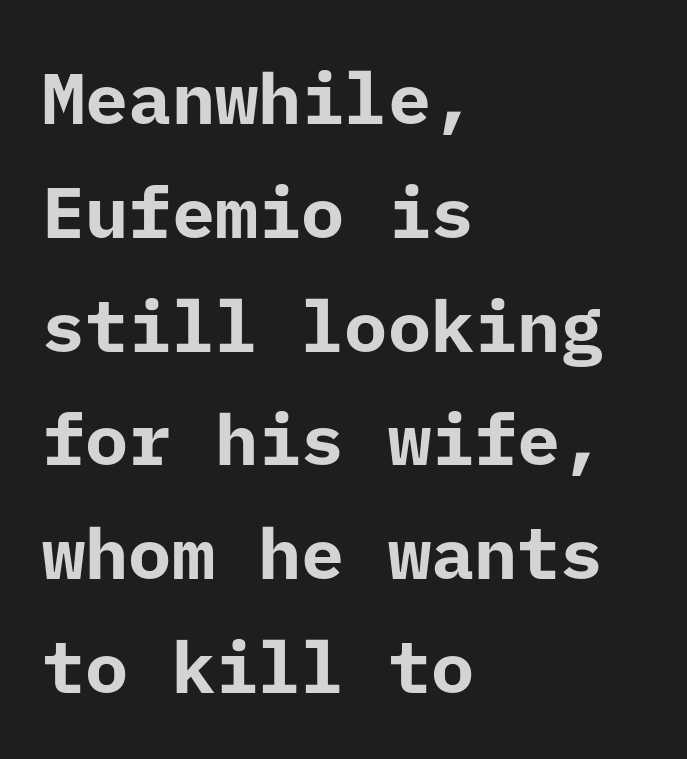
The image shows 72 px bold sans-serif type, upright; set left-aligned, normal line spacing (1.58x), normal letter spacing, not underlined; low stroke contrast and a medium x-height.
